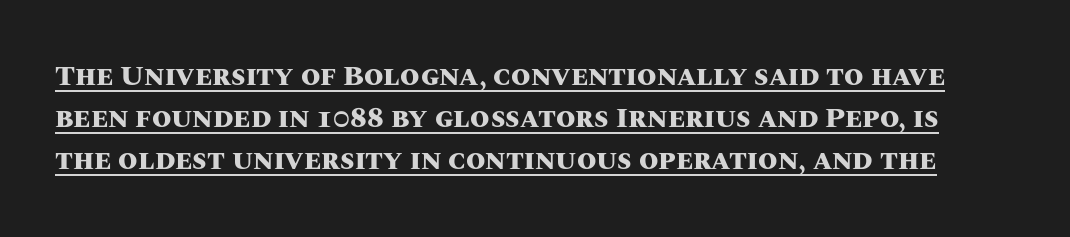
{"italic": "no", "bold": "yes", "weight": "heavy", "width": "normal", "stroke_contrast": "medium", "x_height": "large", "monospaced": "no", "underline": "yes", "line_spacing": "normal", "line_spacing_ratio": 1.5, "letter_spacing": "normal", "letter_spacing_em": 0.0, "glyph_px": 28}
